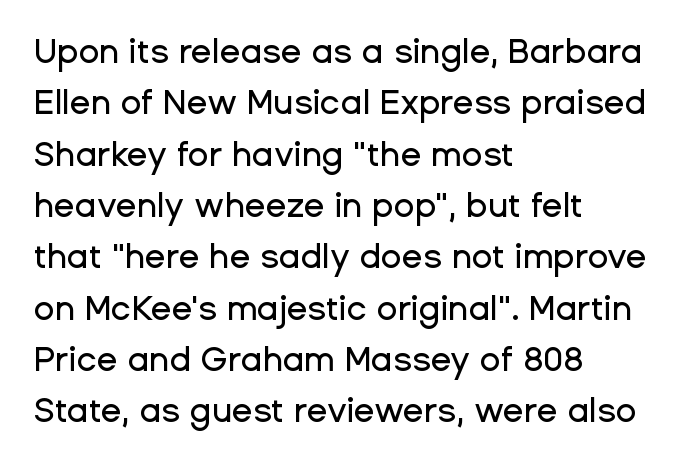
Q: Is the text italic (slanted)? A: No, it is upright.
Q: Is the typeface a serif or a sans-serif typeface? A: Sans-serif.
Q: Is the text underlined? A: No.
Q: How is the paragraph aligned? A: Left-aligned.
Q: Is the spacing between letters normal or unusually wide? A: Normal.
Q: Is the spacing between lines tight, normal or loose? A: Normal.
Q: Width (condensed, normal, or wide)? A: Normal.
Q: Stroke contrast? A: Low.
Q: x-height? A: Medium.
Q: Monospaced? A: No.
